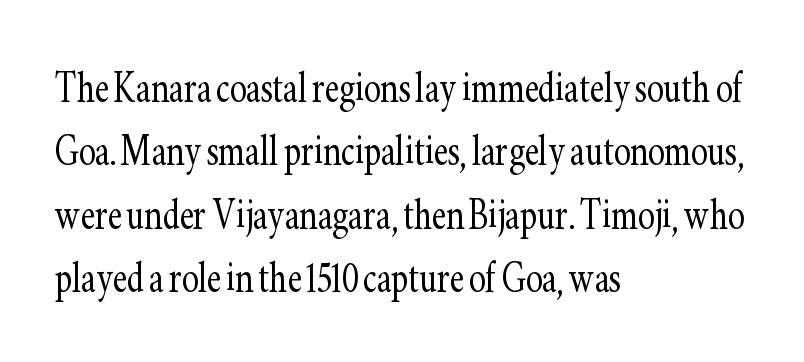
{"serif": "yes", "italic": "no", "bold": "no", "weight": "light", "width": "condensed", "stroke_contrast": "low", "x_height": "small", "monospaced": "no", "underline": "no", "align": "left", "line_spacing": "normal", "line_spacing_ratio": 1.27, "letter_spacing": "normal", "letter_spacing_em": 0.0, "glyph_px": 50}
